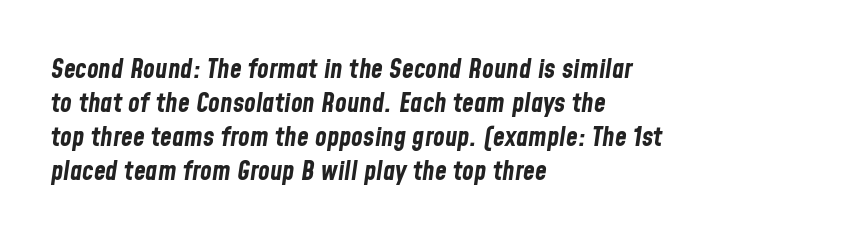
The image shows 27 px bold type, italic (leaning right); set left-aligned, normal line spacing (1.26x), normal letter spacing, not underlined.
